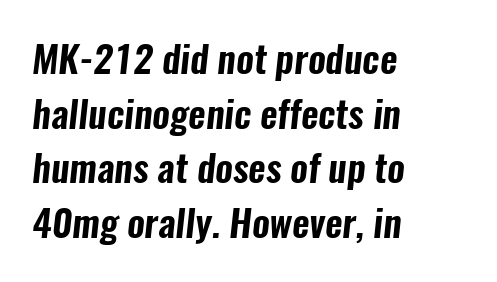
Q: Is the typeface a serif or a sans-serif typeface? A: Sans-serif.
Q: Is the text underlined? A: No.
Q: How is the paragraph aligned? A: Left-aligned.
Q: Is the spacing between letters normal or unusually wide? A: Normal.
Q: Is the spacing between lines tight, normal or loose? A: Normal.
Q: Width (condensed, normal, or wide)? A: Condensed.
Q: Stroke contrast? A: Low.
Q: x-height? A: Medium.
Q: Monospaced? A: No.
